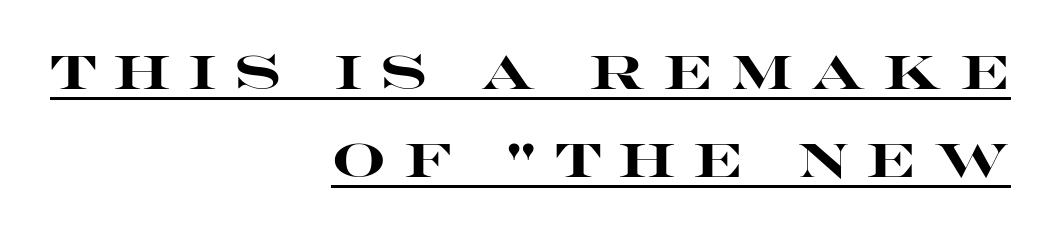
{"italic": "no", "bold": "yes", "weight": "heavy", "width": "wide", "stroke_contrast": "high", "x_height": "large", "monospaced": "no", "underline": "yes", "align": "right", "line_spacing_ratio": 1.84, "letter_spacing": "wide", "letter_spacing_em": 0.36, "glyph_px": 48}
